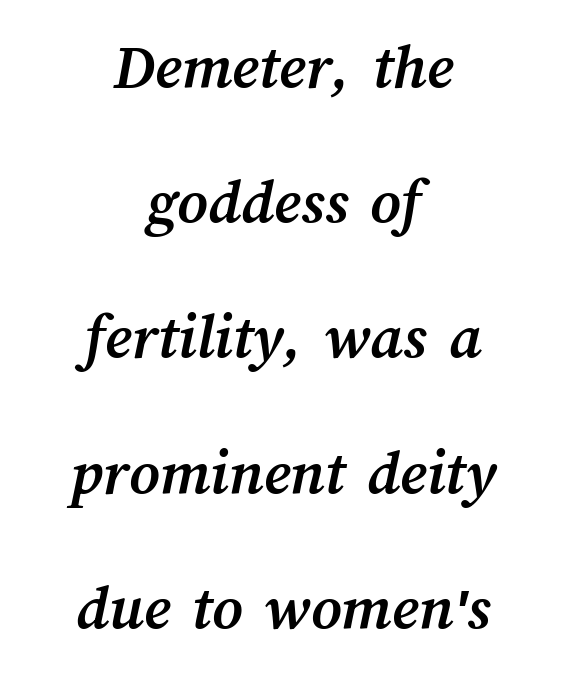
The specimen omits any rule beneath the text block's lines. Which margin do the lines hug? Neither — every line sits in the middle. Typesetter's note: full bold, strokes at maximum text heaviness. Airy leading. The passage shown has conventional tracking throughout.
